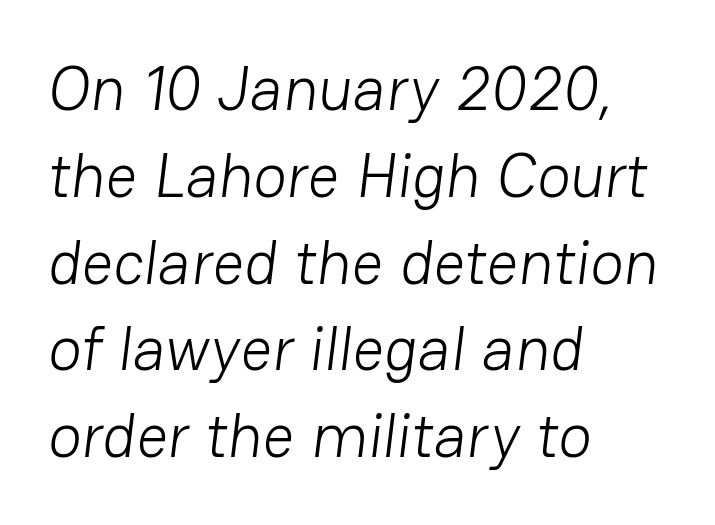
Q: Is the text bold? A: No.
Q: Is the typeface a serif or a sans-serif typeface? A: Sans-serif.
Q: Is the text underlined? A: No.
Q: How is the paragraph aligned? A: Left-aligned.
Q: Is the spacing between letters normal or unusually wide? A: Normal.
Q: Is the spacing between lines tight, normal or loose? A: Normal.
Q: Width (condensed, normal, or wide)? A: Normal.
Q: Stroke contrast? A: Low.
Q: x-height? A: Medium.
Q: Monospaced? A: No.
